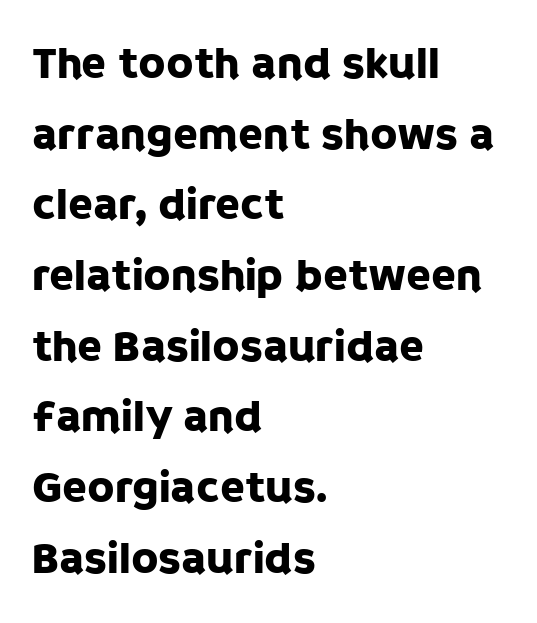
The image shows 45 px sans-serif type, upright; set left-aligned, normal line spacing (1.57x), normal letter spacing, not underlined; low stroke contrast and a large x-height.
